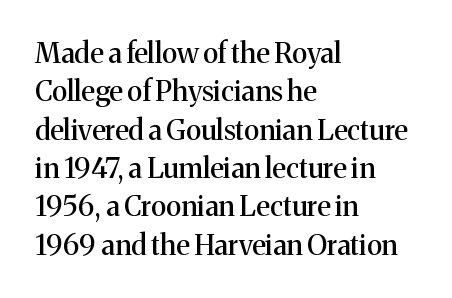
The image shows 28 px serif type, upright; set left-aligned, normal line spacing (1.37x), normal letter spacing, not underlined; medium stroke contrast and a medium x-height.
